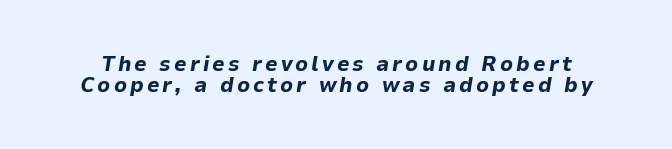
Q: Is the text bold? A: Yes.
Q: Is the text italic (slanted)? A: Yes, it leans right by about 9 degrees.
Q: Is the text underlined? A: No.
Q: Is the spacing between lines tight, normal or loose? A: Tight.
